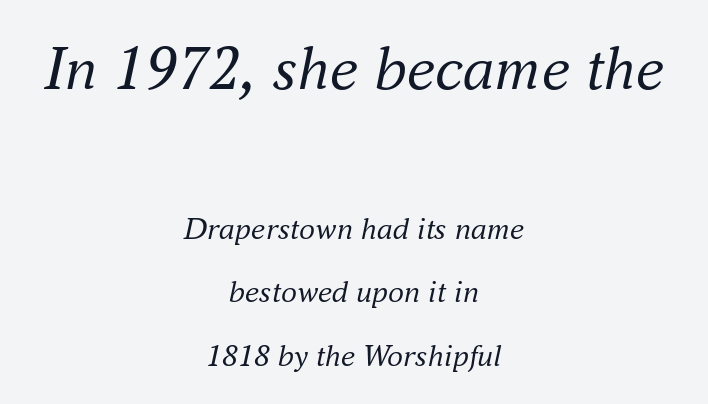
The image shows 64 px regular-weight serif type, italic (leaning right); set centered, loose line spacing (1.99x), normal letter spacing, not underlined; the first (top) block is 2.0x larger; medium stroke contrast and a small x-height.
